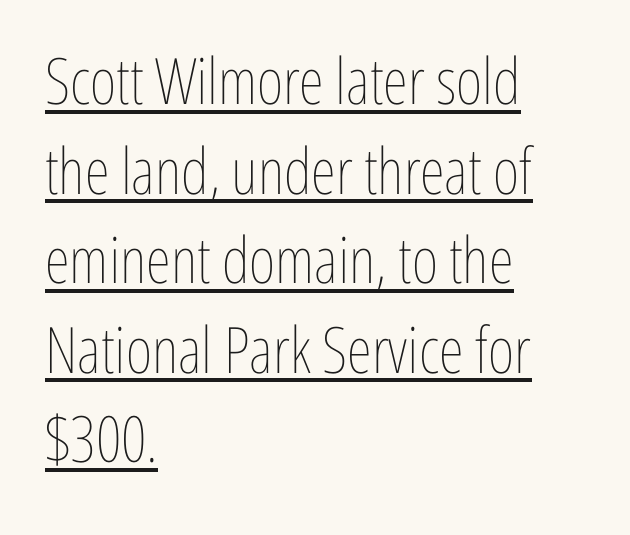
The paragraph shown leans on its left margin. The passage shown is typed in a proportional face where columns would drift. Weight class: somewhere from thin through regular. A typesetter would call this leading conventional body-copy spacing. Notice how a bar underscores the lettering throughout. This sample uses plain, unmodified letter spacing.
